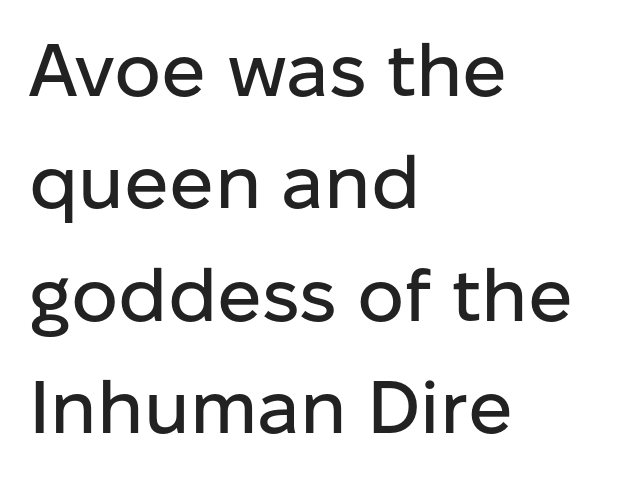
The image shows 74 px sans-serif type, upright; set left-aligned, normal line spacing (1.52x), normal letter spacing, not underlined; low stroke contrast and a medium x-height.
